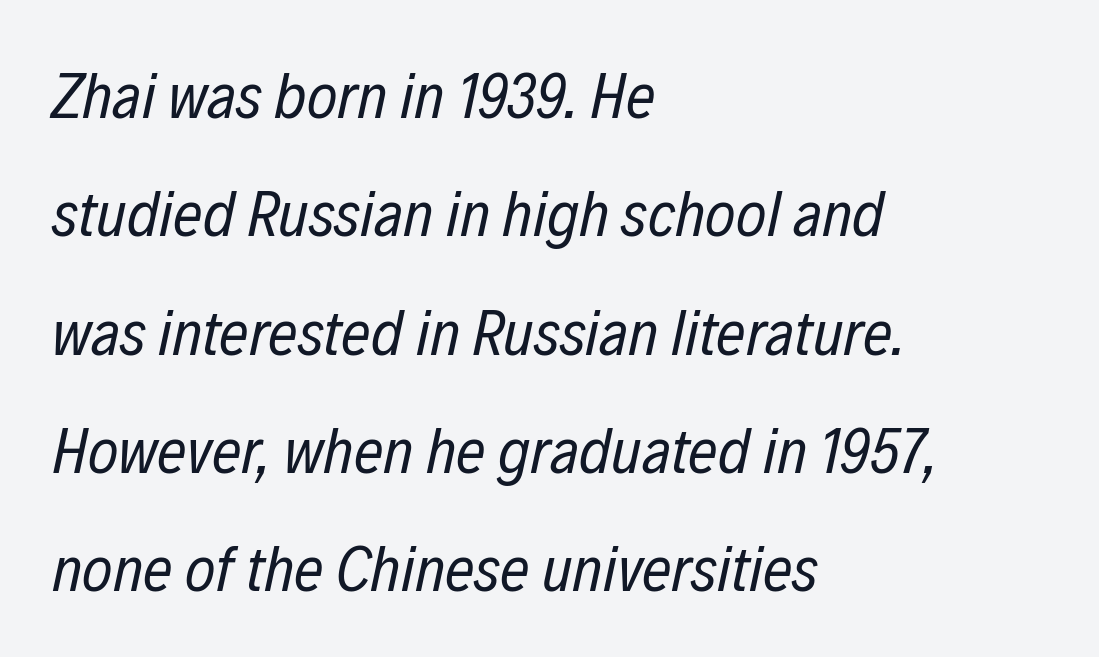
The passage is arranged the way most books set body copy — flush left. Rule under the text: the space is simply empty. No chunkiness to these letters — they're not bold. There's an unmistakable incline to the writing here. These lines keep a tight, regular rhythm from letter to letter. The passage shown is typed in a proportional face where columns would drift.
